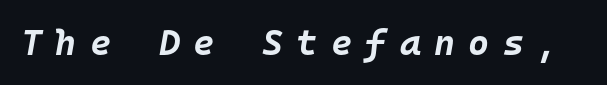
The image shows 36 px bold type, italic (leaning right), monospaced; set unusually wide letter spacing (+0.37 em), not underlined; low stroke contrast and a large x-height.
